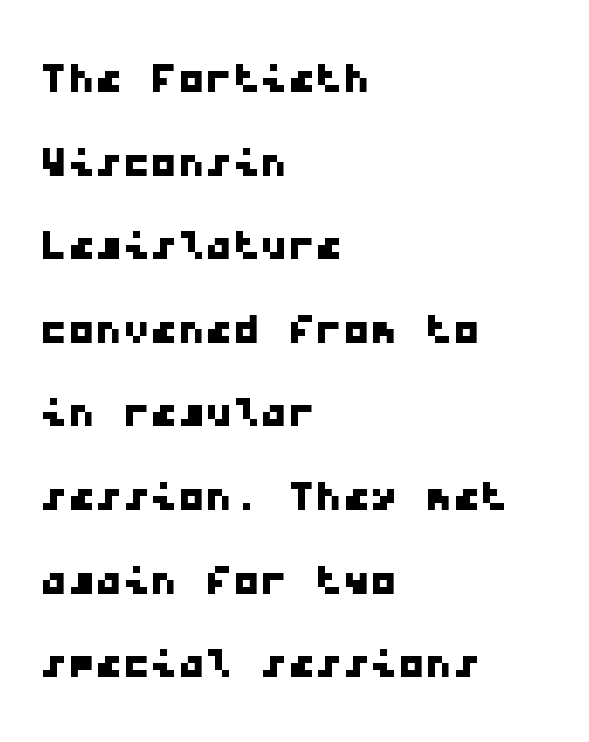
{"serif": "no", "width": "wide", "stroke_contrast": "low", "x_height": "medium", "monospaced": "yes", "underline": "no", "align": "left", "line_spacing": "normal", "line_spacing_ratio": 1.52, "letter_spacing": "normal", "letter_spacing_em": 0.0, "glyph_px": 55}
